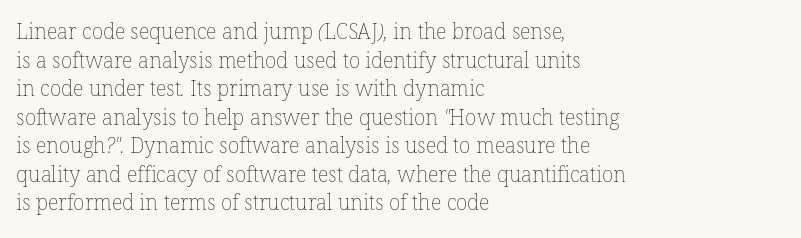
The designer left line spacing at the default. A typesetter would call this zero additional tracking. Nothing heavy about these letters — not bold at all. The passage is arranged the way most books set body copy — flush left.
